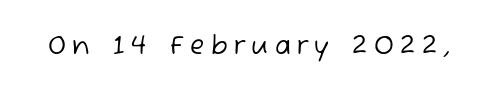
The image shows 26 px text type; set unusually wide letter spacing (+0.25 em), not underlined.
